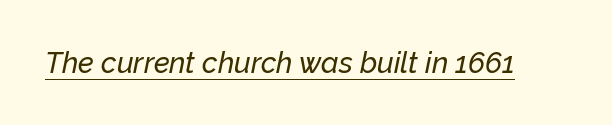
The image shows 29 px text type, italic (leaning right); set normal letter spacing, underlined; low stroke contrast and a medium x-height.
